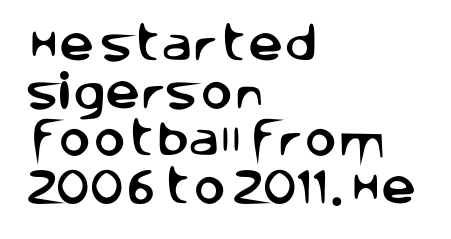
The image shows 39 px sans-serif type, upright; set left-aligned, line spacing 1.22x, normal letter spacing, not underlined; low stroke contrast and a large x-height.
